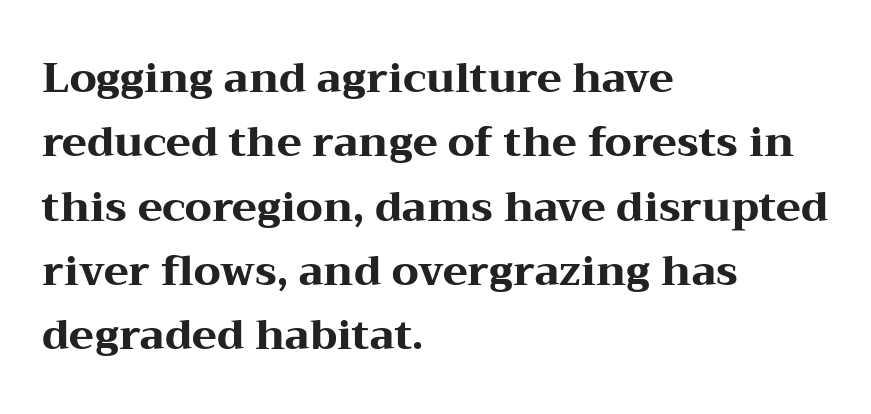
Q: Is the text bold? A: Yes.
Q: Is the text italic (slanted)? A: No, it is upright.
Q: Is the typeface a serif or a sans-serif typeface? A: Serif.
Q: Is the text underlined? A: No.
Q: How is the paragraph aligned? A: Left-aligned.
Q: Is the spacing between letters normal or unusually wide? A: Normal.
Q: Is the spacing between lines tight, normal or loose? A: Normal.
Q: Width (condensed, normal, or wide)? A: Wide.
Q: Stroke contrast? A: Medium.
Q: x-height? A: Medium.
Q: Monospaced? A: No.
